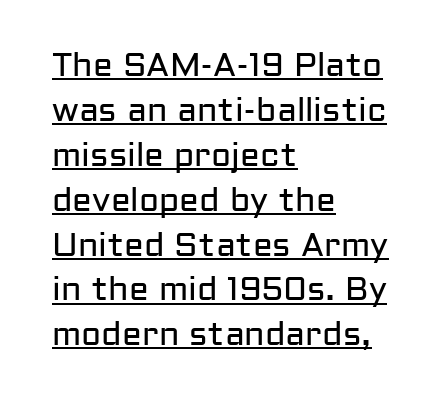
Is this a fixed-width face? No — the glyphs have proportional, varying widths. What kind of face is this? One without serifs — a sans. The face looks like a standard text weight, possibly lighter. Each line of the rendering has a horizontal stroke beneath the glyphs. Does the copy run flush right? No — it runs flush left. Style check: upright.
